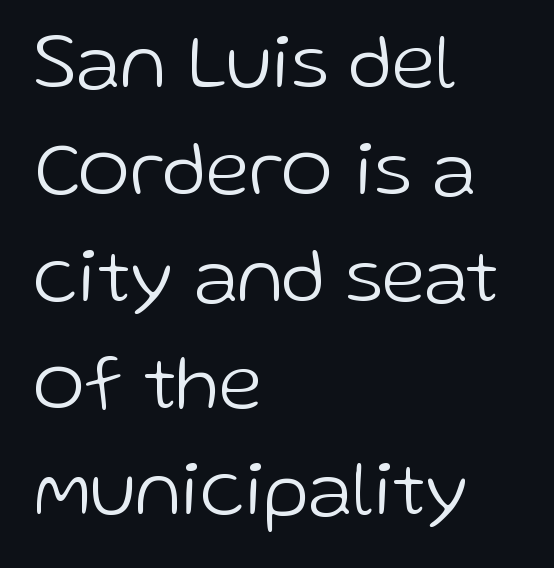
Q: Is the text bold? A: No.
Q: Is the text italic (slanted)? A: No, it is upright.
Q: Is the typeface a serif or a sans-serif typeface? A: Sans-serif.
Q: Is the text underlined? A: No.
Q: How is the paragraph aligned? A: Left-aligned.
Q: Is the spacing between letters normal or unusually wide? A: Normal.
Q: Is the spacing between lines tight, normal or loose? A: Normal.
Q: Width (condensed, normal, or wide)? A: Normal.
Q: Stroke contrast? A: Low.
Q: x-height? A: Medium.
Q: Monospaced? A: No.
